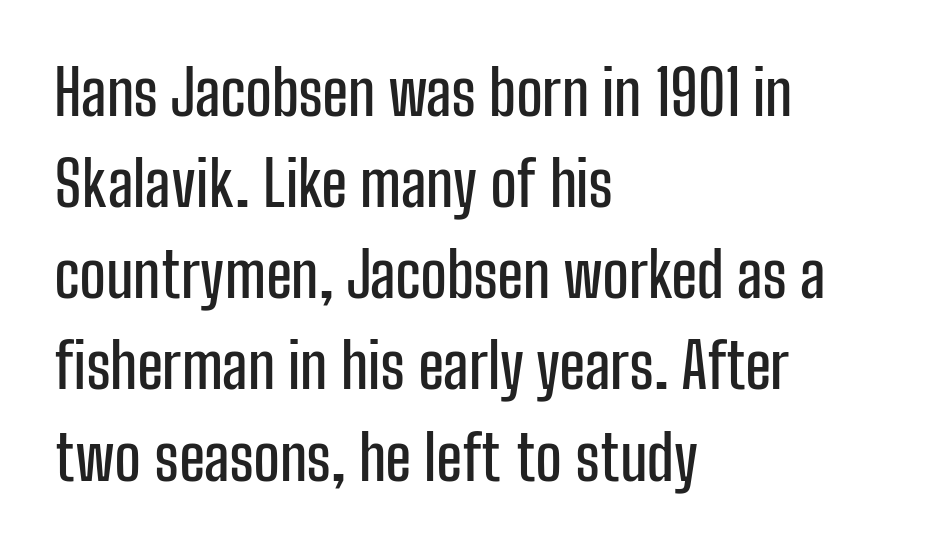
The tracking reads as untouched default to a designer's eye. Normally led — the rows are evenly, conventionally spaced. Glance below the letters and you will spot only blank space. The rendering shows plain stroke endings on the letterforms — a sans-serif design.
